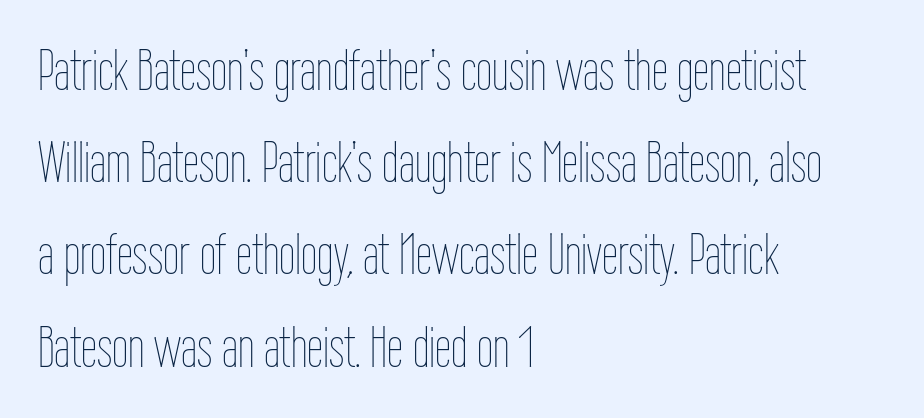
Q: Is the text bold? A: No.
Q: Is the text italic (slanted)? A: No, it is upright.
Q: Is the text underlined? A: No.
Q: How is the paragraph aligned? A: Left-aligned.
Q: Is the spacing between letters normal or unusually wide? A: Normal.
Q: Is the spacing between lines tight, normal or loose? A: Normal.
Q: Width (condensed, normal, or wide)? A: Condensed.
Q: Stroke contrast? A: Low.
Q: x-height? A: Medium.
Q: Monospaced? A: No.
